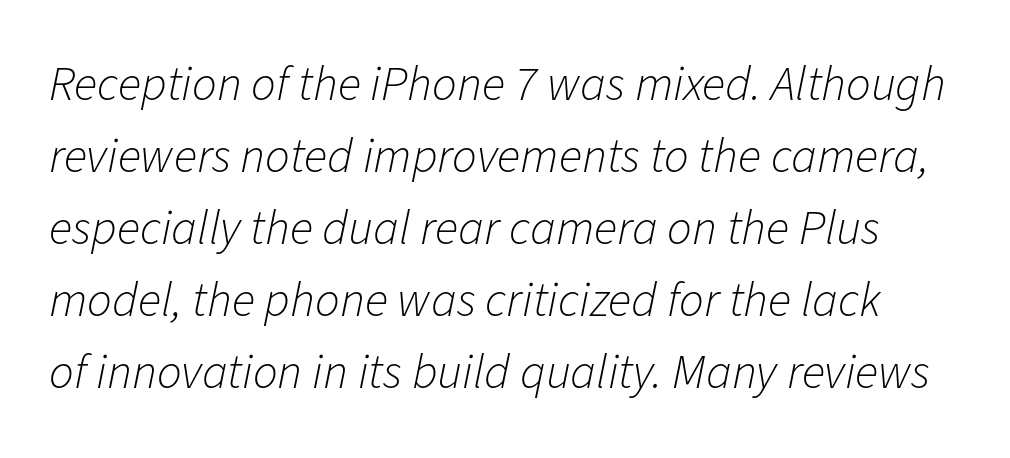
Q: Is the text bold? A: No.
Q: Is the text italic (slanted)? A: Yes, it leans right by about 11 degrees.
Q: Is the text underlined? A: No.
Q: Is the spacing between letters normal or unusually wide? A: Normal.
Q: Is the spacing between lines tight, normal or loose? A: Normal.
Q: Width (condensed, normal, or wide)? A: Normal.
Q: Stroke contrast? A: Low.
Q: x-height? A: Medium.
Q: Monospaced? A: No.
